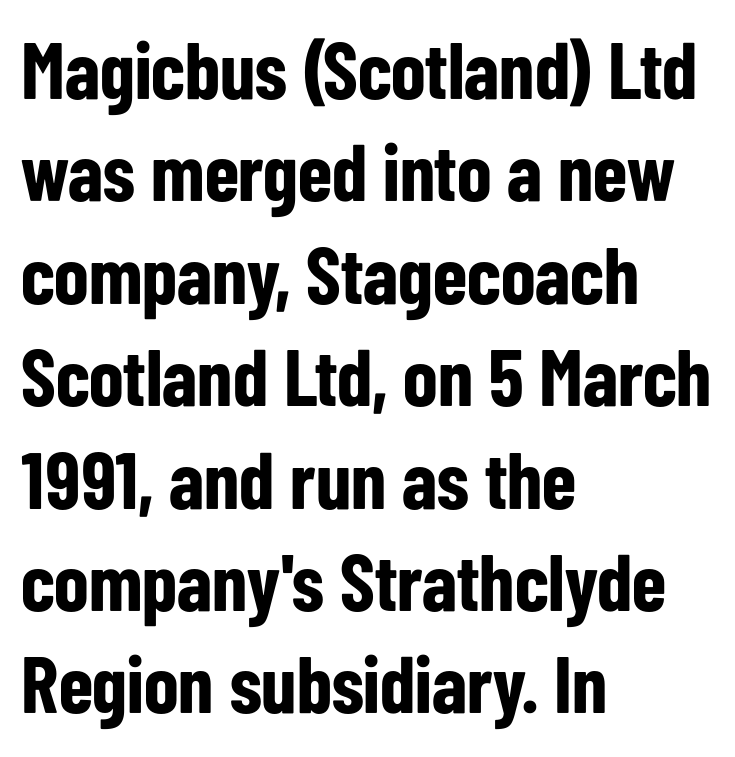
Q: Is the text bold? A: Yes.
Q: Is the text italic (slanted)? A: No, it is upright.
Q: Is the typeface a serif or a sans-serif typeface? A: Sans-serif.
Q: Is the text underlined? A: No.
Q: How is the paragraph aligned? A: Left-aligned.
Q: Is the spacing between letters normal or unusually wide? A: Normal.
Q: Is the spacing between lines tight, normal or loose? A: Normal.
Q: Width (condensed, normal, or wide)? A: Condensed.
Q: Stroke contrast? A: Low.
Q: x-height? A: Medium.
Q: Monospaced? A: No.
